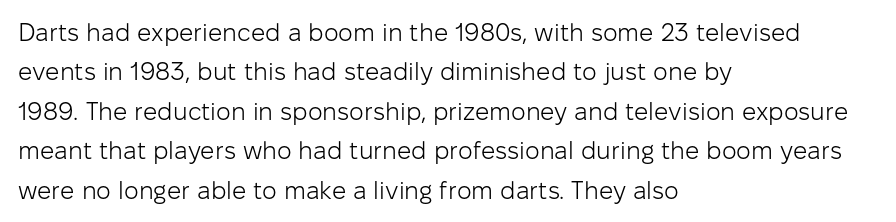
This block has exactly the height ordinary leading produces. Heft: none added — not bold. The face used here is rendered with its standard letterfit. Horizontally, the lines are justified to the leading edge only.
